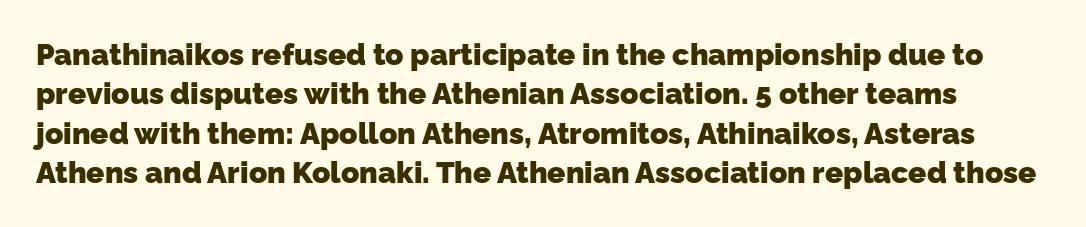
The horizontal fit of the characters is conventional and even. Line spacing here is normal. The designer went with a sans here, leaving each stem footless. A bare baseline throughout the passage. Spacing verdict: proportional, widths tailored to each character. Bold? Absolutely — the strokes are thick and heavy.
